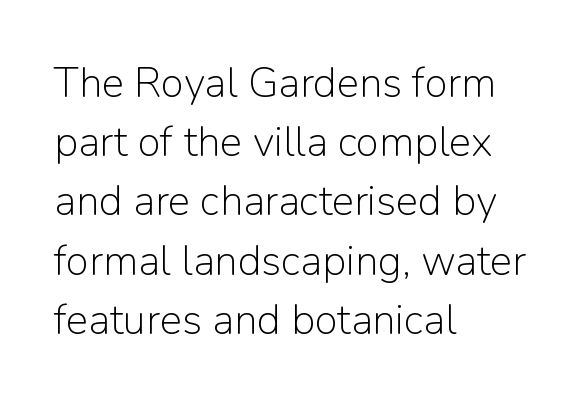
{"serif": "no", "italic": "no", "bold": "no", "weight": "light", "width": "normal", "stroke_contrast": "low", "x_height": "medium", "monospaced": "no", "underline": "no", "align": "left", "line_spacing": "normal", "line_spacing_ratio": 1.41, "letter_spacing": "normal", "letter_spacing_em": 0.0, "glyph_px": 42}
